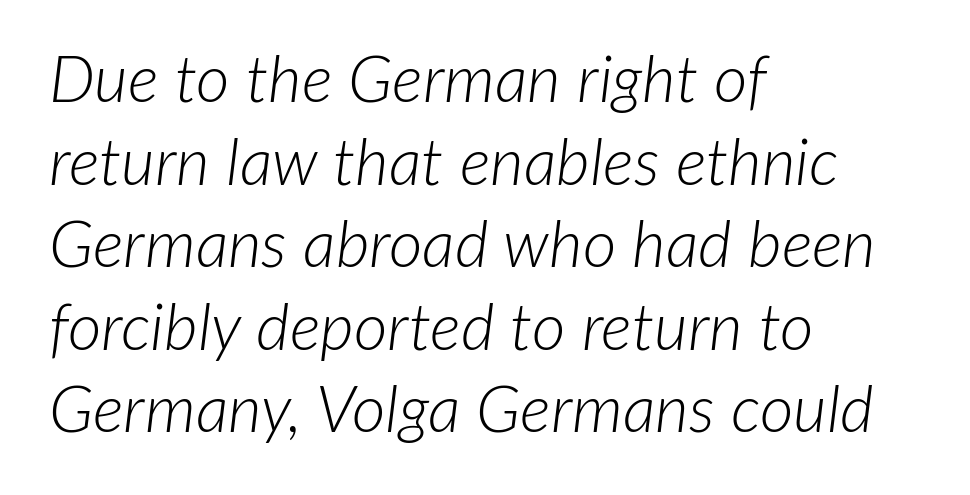
Q: Is the text bold? A: No.
Q: Is the text italic (slanted)? A: Yes, it leans right by about 7 degrees.
Q: Is the text underlined? A: No.
Q: How is the paragraph aligned? A: Left-aligned.
Q: Is the spacing between letters normal or unusually wide? A: Normal.
Q: Is the spacing between lines tight, normal or loose? A: Normal.
Q: Width (condensed, normal, or wide)? A: Normal.
Q: Stroke contrast? A: Low.
Q: x-height? A: Medium.
Q: Monospaced? A: No.
